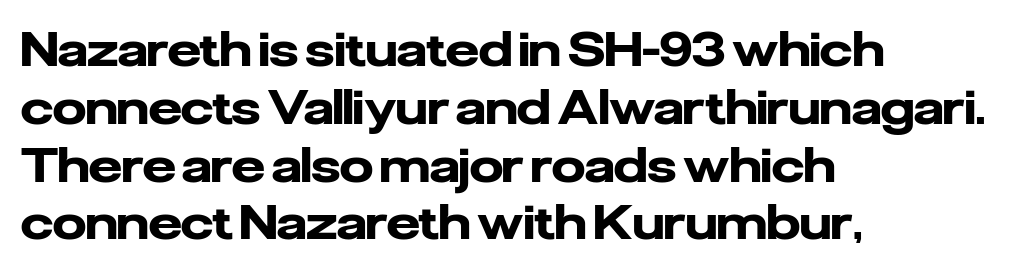
{"serif": "no", "italic": "no", "bold": "yes", "weight": "heavy", "width": "normal", "stroke_contrast": "low", "x_height": "medium", "monospaced": "no", "underline": "no", "align": "left", "line_spacing_ratio": 1.23, "letter_spacing": "normal", "letter_spacing_em": 0.0, "glyph_px": 47}
